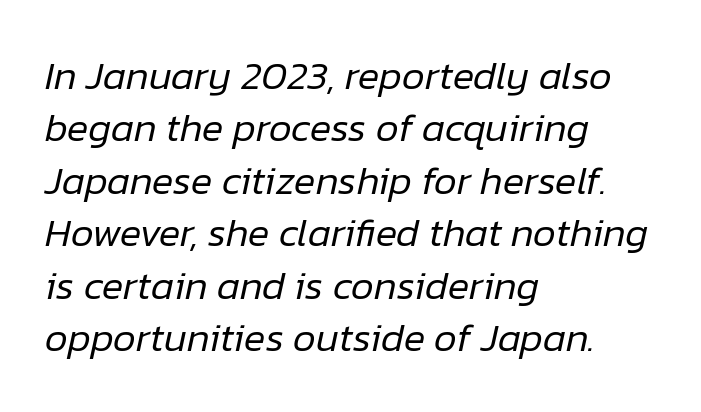
Q: Is the text bold? A: No.
Q: Is the text italic (slanted)? A: Yes, it leans right by about 12 degrees.
Q: Is the text underlined? A: No.
Q: How is the paragraph aligned? A: Left-aligned.
Q: Is the spacing between letters normal or unusually wide? A: Normal.
Q: Is the spacing between lines tight, normal or loose? A: Normal.
Q: Width (condensed, normal, or wide)? A: Normal.
Q: Stroke contrast? A: Low.
Q: x-height? A: Medium.
Q: Monospaced? A: No.
